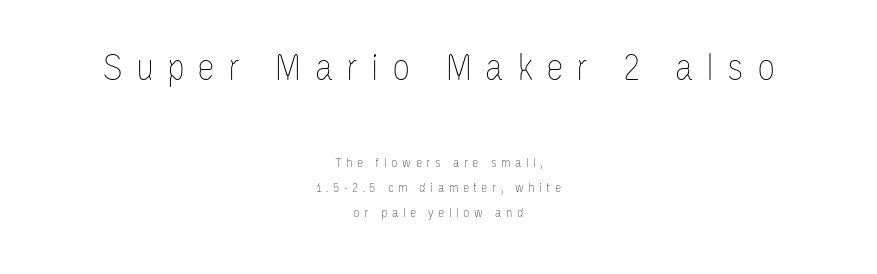
{"italic": "no", "bold": "no", "weight": "thin", "width": "condensed", "stroke_contrast": "low", "x_height": "large", "monospaced": "no", "underline": "no", "align": "center", "line_spacing_ratio": 1.8, "letter_spacing": "wide", "letter_spacing_em": 0.32, "larger_block": "first", "size_ratio": 2.86, "glyph_px": 40}
